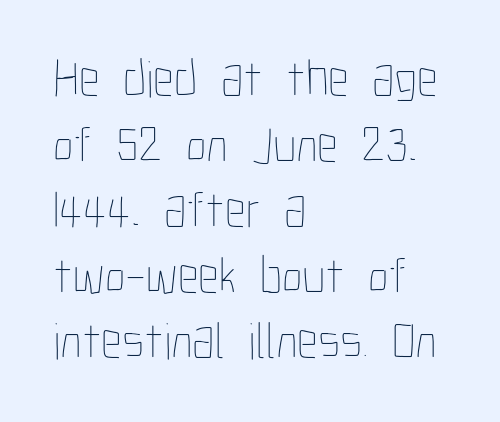
Q: Is the text bold? A: No.
Q: Is the text italic (slanted)? A: No, it is upright.
Q: Is the text underlined? A: No.
Q: How is the paragraph aligned? A: Left-aligned.
Q: Is the spacing between letters normal or unusually wide? A: Normal.
Q: Is the spacing between lines tight, normal or loose? A: Normal.
Q: Width (condensed, normal, or wide)? A: Condensed.
Q: Stroke contrast? A: Low.
Q: x-height? A: Medium.
Q: Monospaced? A: No.
